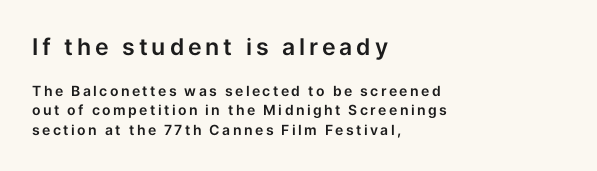
Of the two passages, the one on top uses the larger point size. This sample keeps an unexceptional amount of space between lines. A classic flush-left, rag-right setting is used for this passage. Do the letters lean? They stand straight. Lines of text with bare space underneath.
